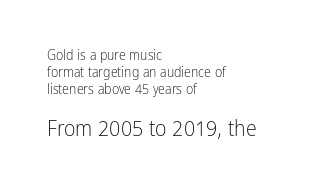
Q: Is the text bold? A: No.
Q: Is the text italic (slanted)? A: No, it is upright.
Q: Is the text underlined? A: No.
Q: How is the paragraph aligned? A: Left-aligned.
Q: Is the spacing between letters normal or unusually wide? A: Normal.
Q: Which block of text is set in a larger size, the first (top) or the second (bottom)? A: The second (bottom) one.
